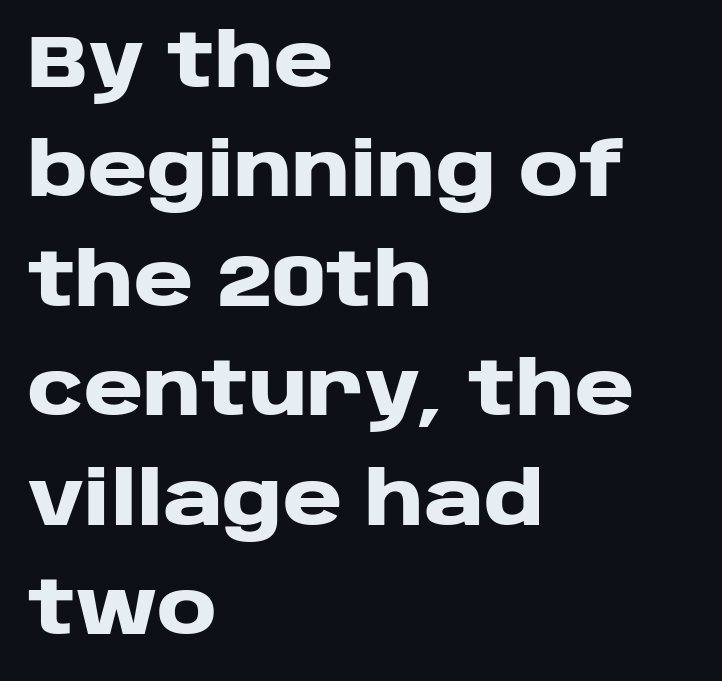
This rendering employs a face without finishing strokes, i.e., a sans-serif. Students, this is bold: see how much ink each stroke carries. Observe the ordinary spacing: letters are neighbours, not strangers. Here the designer chose a conventional face with non-uniform glyph widths. Check the space under the baseline: it is left empty.
